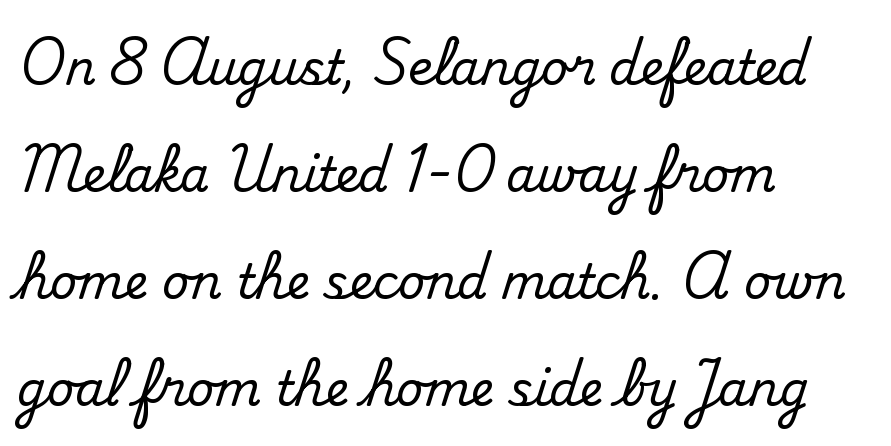
Q: Is the text italic (slanted)? A: Yes.
Q: Is the typeface a serif or a sans-serif typeface? A: Serif.
Q: Is the text underlined? A: No.
Q: How is the paragraph aligned? A: Left-aligned.
Q: Is the spacing between letters normal or unusually wide? A: Normal.
Q: Is the spacing between lines tight, normal or loose? A: Loose.
Q: Width (condensed, normal, or wide)? A: Normal.
Q: Stroke contrast? A: Medium.
Q: x-height? A: Small.
Q: Monospaced? A: No.
